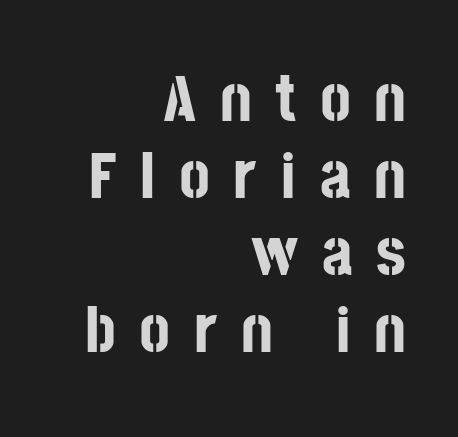
Strokes here are thick enough to call this a true bold. All the whitespace from short lines collects on the left. Whoever set this chose condensed vertical rhythm over breathing room. Looks like regular typesetting: each glyph gets only the width it needs. Upright lettering throughout. The string is rendered with underlining switched off.
